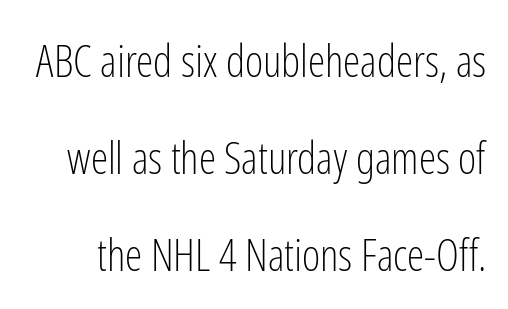
The glyphs in this specimen are sans serif. This sample trades compactness for vertical openness between lines. Looks like regular typesetting: each glyph gets only the width it needs. The font's upright variant was chosen for this text.
